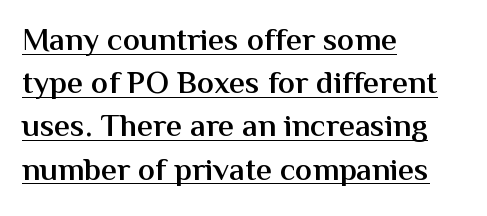
Q: Is the text bold? A: Semi-bold.
Q: Is the text italic (slanted)? A: No, it is upright.
Q: Is the typeface a serif or a sans-serif typeface? A: Sans-serif.
Q: Is the text underlined? A: Yes.
Q: How is the paragraph aligned? A: Left-aligned.
Q: Is the spacing between letters normal or unusually wide? A: Normal.
Q: Is the spacing between lines tight, normal or loose? A: Normal.
Q: Width (condensed, normal, or wide)? A: Normal.
Q: Stroke contrast? A: Medium.
Q: x-height? A: Medium.
Q: Monospaced? A: No.
